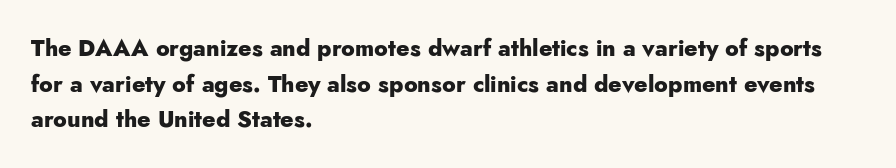
The image shows 23 px bold type, upright; set left-aligned, normal line spacing (1.55x), normal letter spacing, not underlined.
